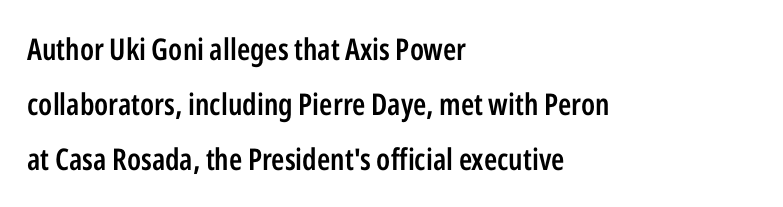
{"serif": "no", "italic": "no", "bold": "semi", "weight": "semibold", "width": "condensed", "stroke_contrast": "low", "x_height": "medium", "monospaced": "no", "underline": "no", "align": "left", "line_spacing_ratio": 1.84, "letter_spacing": "normal", "letter_spacing_em": 0.0, "glyph_px": 30}
